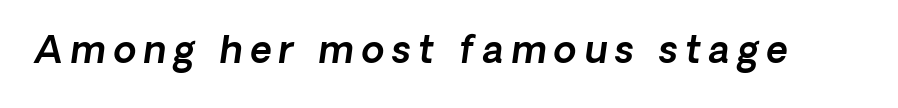
The image shows 37 px sans-serif type; set unusually wide letter spacing (+0.21 em), not underlined; a medium x-height.
